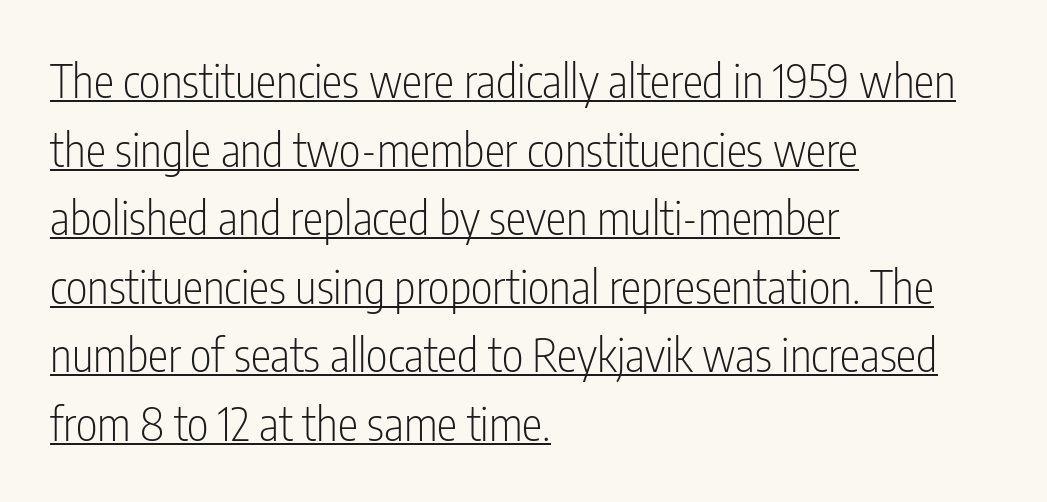
The image shows 46 px light, condensed sans-serif type, upright; set left-aligned, normal line spacing (1.49x), normal letter spacing, underlined; low stroke contrast and a medium x-height.
